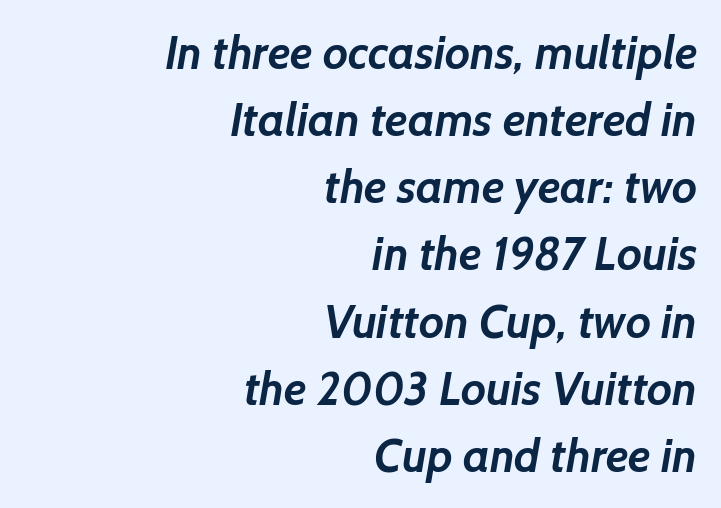
{"serif": "no", "bold": "yes", "weight": "semibold", "width": "normal", "stroke_contrast": "low", "x_height": "medium", "monospaced": "no", "underline": "no", "align": "right", "line_spacing": "normal", "line_spacing_ratio": 1.46, "letter_spacing": "normal", "letter_spacing_em": 0.0, "glyph_px": 46}
